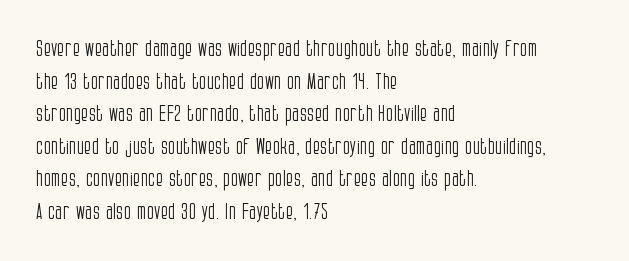
Rows of type keep a routine distance in the vertical direction. The space beneath each line is pristine and unruled. Which margin do the lines hug? The left one — the right edge is uneven. The letterforms sit shoulder to shoulder at normal distance.
